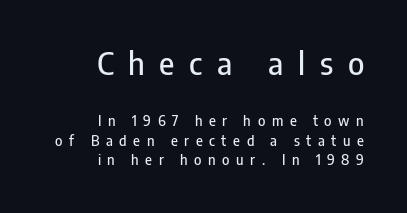
The letters in the upper block stand taller than those in the block below. Loose tracking; the words dissolve into strings of separated letters. Plain, unruled lines of type. The passage shown stacks its lines at a standard gap. I'd call this a sans setting — the letters go barefoot.
